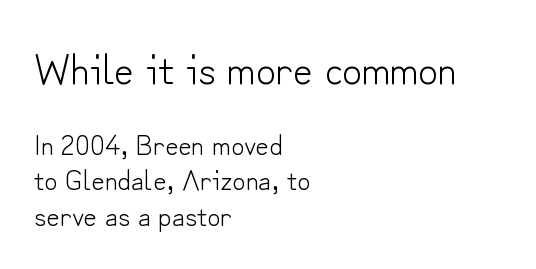
The image shows 43 px light sans-serif type, upright; set left-aligned, line spacing 1.22x, normal letter spacing, not underlined; the first (top) block is 1.48x larger; low stroke contrast and a small x-height.
